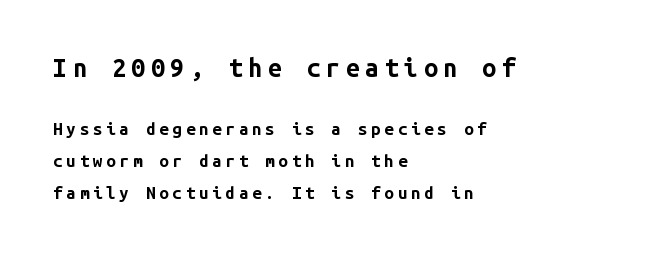
This sample is left-justified, so line endings fall wherever the words run out. Every letter is thick-stroked: bold, no question. The typography opts for an upright posture over an oblique one. Does extra space separate the letters? Yes, quite a lot of it. The composition opens big and finishes small.
